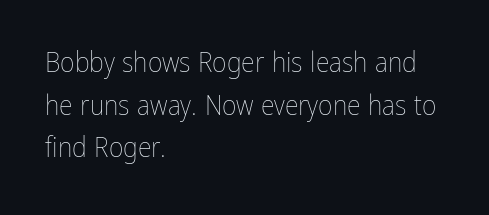
The image shows 28 px thin, condensed type, upright; set left-aligned, normal line spacing (1.52x), normal letter spacing, not underlined; low stroke contrast and a medium x-height.
